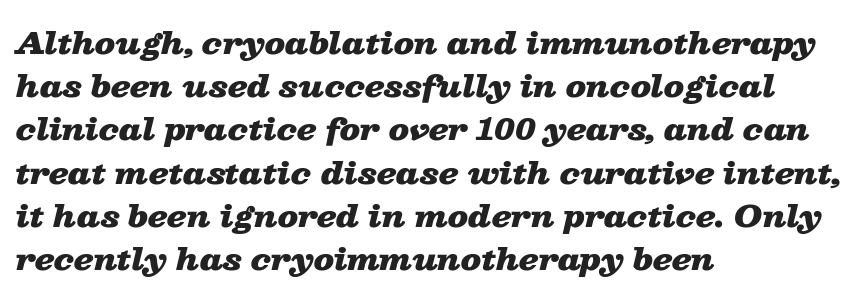
The image shows 30 px heavy, wide type, italic (leaning right); set left-aligned, normal line spacing (1.44x), normal letter spacing, not underlined; low stroke contrast and a medium x-height.
